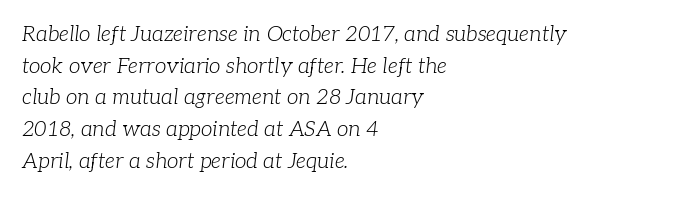
{"italic": "yes", "lean": "right", "slant_degrees": 7, "bold": "no", "underline": "no", "align": "left", "line_spacing": "normal", "line_spacing_ratio": 1.51, "letter_spacing": "normal", "letter_spacing_em": 0.0, "glyph_px": 21}
